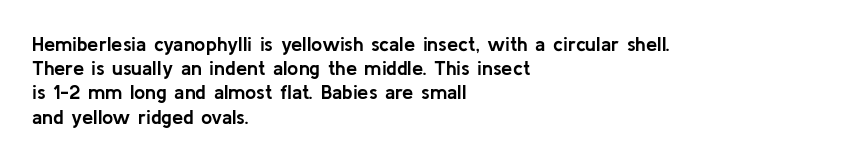
{"italic": "no", "bold": "yes", "underline": "no", "align": "left", "line_spacing_ratio": 1.21, "letter_spacing": "normal", "letter_spacing_em": 0.0, "glyph_px": 20}
